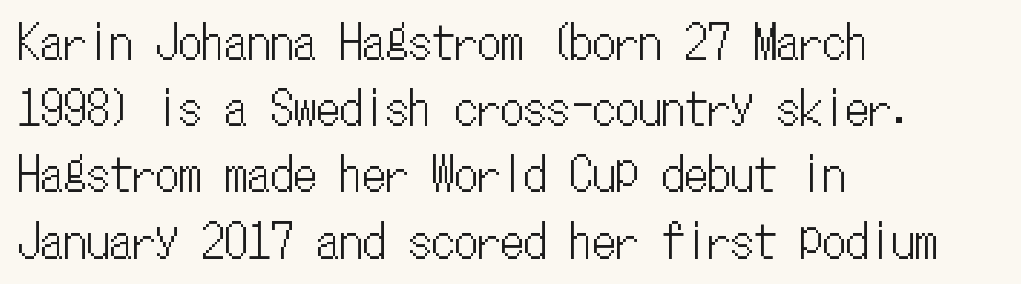
{"italic": "no", "width": "condensed", "stroke_contrast": "low", "x_height": "medium", "monospaced": "yes", "underline": "no", "align": "left", "line_spacing": "normal", "line_spacing_ratio": 1.44, "letter_spacing": "normal", "letter_spacing_em": 0.0, "glyph_px": 46}
